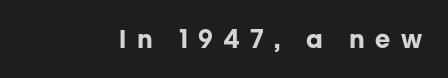
Has an underline been added? It has not. Glyph-to-glyph distance is far greater than everyday printed text. I'd describe the lettering as bold — thick and assertive. This sample uses an upright cut, with every glyph sitting square on the baseline.
